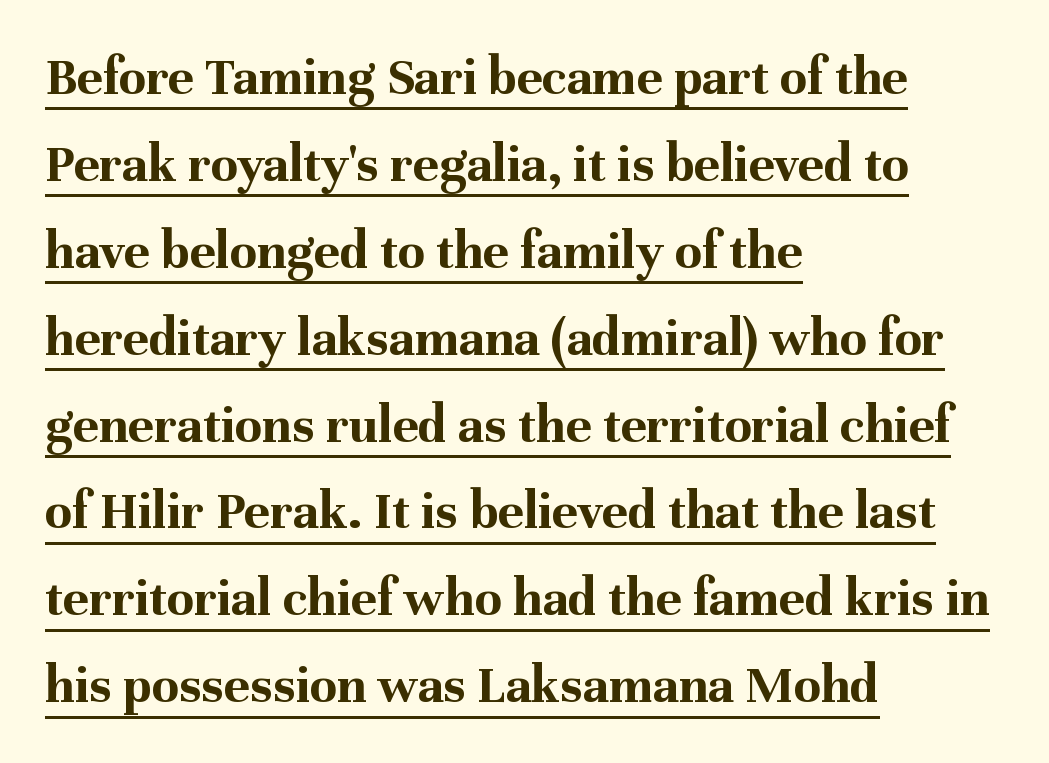
The image shows 55 px bold serif type, upright; set left-aligned, normal line spacing (1.58x), normal letter spacing, underlined; medium stroke contrast and a medium x-height.
